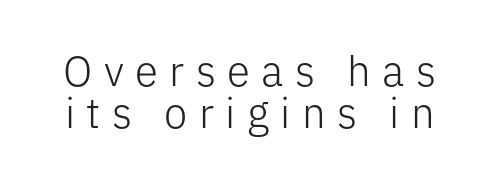
The image shows 42 px light sans-serif type, upright; set tight line spacing (1.0x), unusually wide letter spacing (+0.27 em), not underlined; low stroke contrast and a medium x-height.
